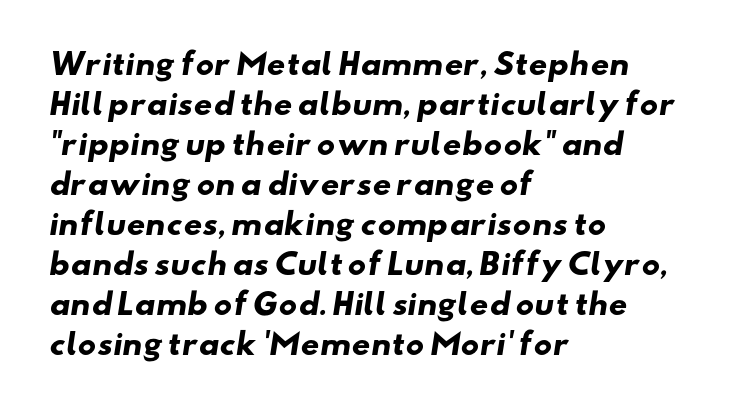
Summary of vertical rhythm: regular, with standard interline spacing. Font category for this specimen: sans-serif. The type is set solid horizontally, with unmodified tracking. As a designer I'd log this as weight 700, bold.
